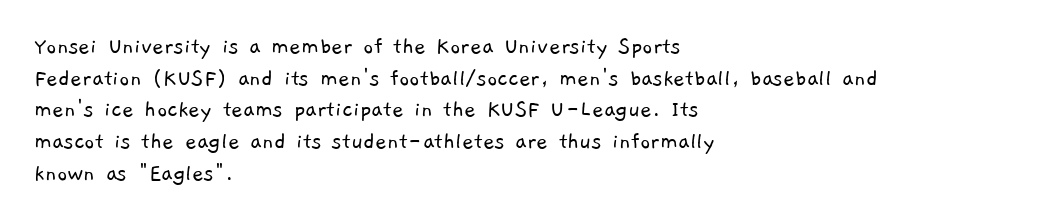
A quiet, ordinary-to-light weight characterises the typeface. Decoration check: the copy has no underline. What stands out about the letter spacing? Nothing — it is the standard amount. Every row of glyphs begins at an identical x-position on the left. Leading matches the norm, producing a regular column.
